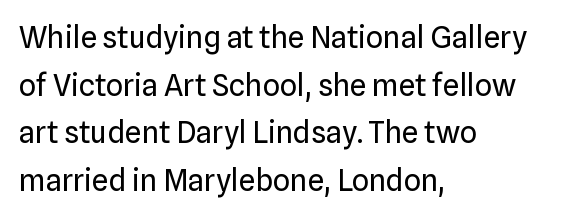
Q: Is the text bold? A: No.
Q: Is the text italic (slanted)? A: No, it is upright.
Q: Is the typeface a serif or a sans-serif typeface? A: Sans-serif.
Q: Is the text underlined? A: No.
Q: How is the paragraph aligned? A: Left-aligned.
Q: Is the spacing between letters normal or unusually wide? A: Normal.
Q: Is the spacing between lines tight, normal or loose? A: Normal.
Q: Width (condensed, normal, or wide)? A: Normal.
Q: Stroke contrast? A: Low.
Q: x-height? A: Medium.
Q: Monospaced? A: No.
